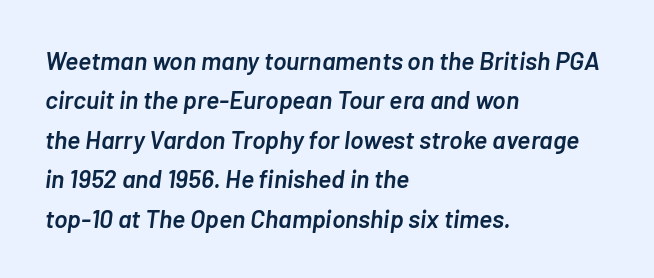
The image shows 25 px text type, italic (leaning right); set left-aligned, normal line spacing (1.58x), normal letter spacing, not underlined.
